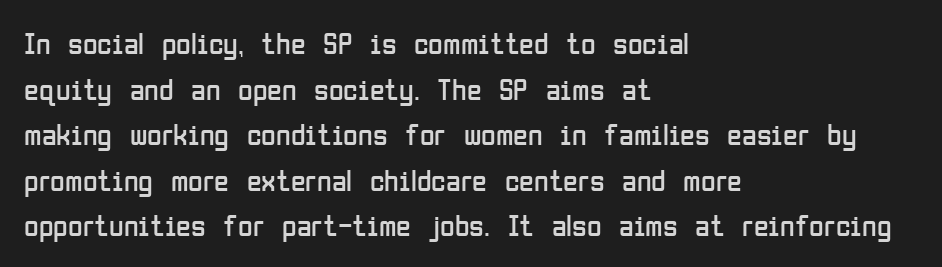
The image shows 30 px regular-weight, condensed sans-serif type, upright; set left-aligned, normal line spacing (1.52x), normal letter spacing, not underlined; low stroke contrast and a medium x-height.
